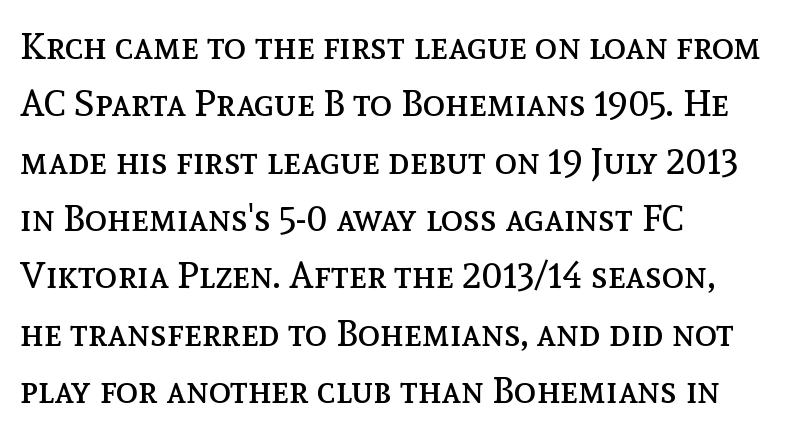
Q: Is the text bold? A: No.
Q: Is the text italic (slanted)? A: No, it is upright.
Q: Is the text underlined? A: No.
Q: How is the paragraph aligned? A: Left-aligned.
Q: Is the spacing between letters normal or unusually wide? A: Normal.
Q: Is the spacing between lines tight, normal or loose? A: Normal.
Q: Width (condensed, normal, or wide)? A: Normal.
Q: x-height? A: Medium.
Q: Monospaced? A: No.
